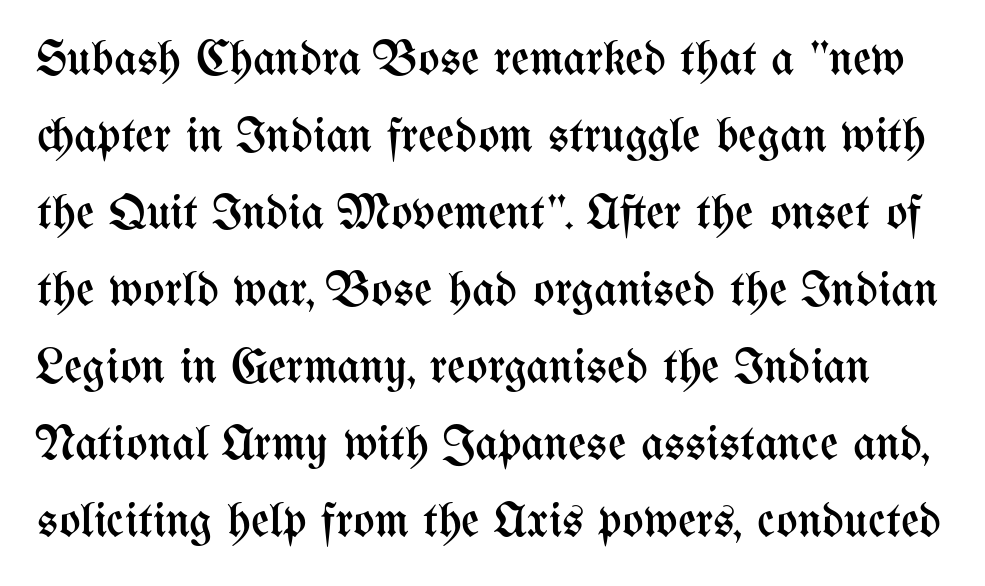
Spacing verdict: proportional, widths tailored to each character. The specimen reads as upright at a glance. No chunkiness to these letters — they're not bold. Normally led — the rows are evenly, conventionally spaced. This rendering features lettering with no underline. Standard letterfit; no display-style spreading of the glyphs.
